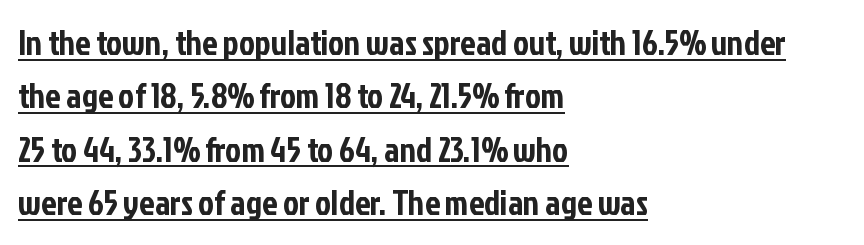
The image shows 34 px condensed sans-serif type, upright; set left-aligned, normal line spacing (1.57x), normal letter spacing, underlined; low stroke contrast and a medium x-height.
